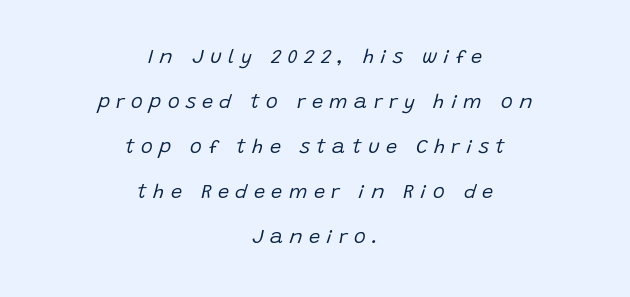
The rendering applies a slant to the glyphs. Type without underlining. Successive baselines arrive slowly, with a big drop between each. Weight: regular or lighter.
